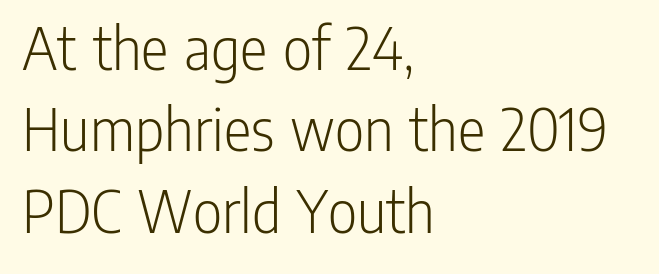
{"serif": "no", "italic": "no", "bold": "no", "weight": "light", "width": "condensed", "stroke_contrast": "low", "x_height": "medium", "monospaced": "no", "underline": "no", "align": "left", "line_spacing": "normal", "line_spacing_ratio": 1.27, "letter_spacing": "normal", "letter_spacing_em": 0.0, "glyph_px": 64}
